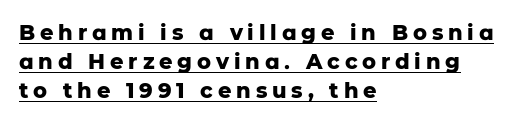
Q: Is the text bold? A: Yes.
Q: Is the text italic (slanted)? A: No, it is upright.
Q: Is the text underlined? A: Yes.
Q: How is the paragraph aligned? A: Left-aligned.
Q: Is the spacing between letters normal or unusually wide? A: Unusually wide.
Q: Is the spacing between lines tight, normal or loose? A: Normal.
